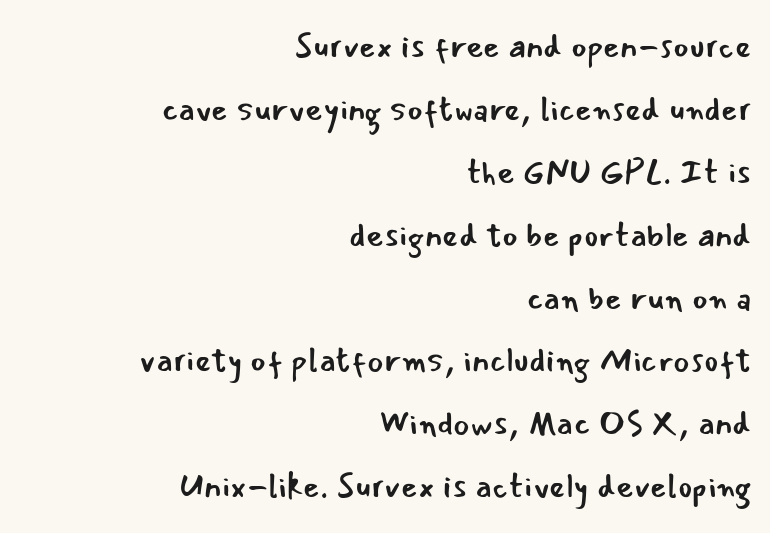
The rendering uses natural spacing where letterforms have individual widths. This rendering features lettering with no underline. If you drew a line through each stem, it would be perfectly vertical. Weight: regular or lighter.
